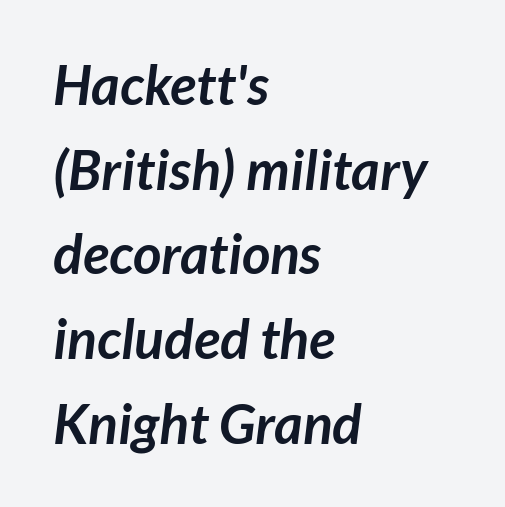
Q: Is the text bold? A: Yes.
Q: Is the typeface a serif or a sans-serif typeface? A: Sans-serif.
Q: Is the text underlined? A: No.
Q: How is the paragraph aligned? A: Left-aligned.
Q: Is the spacing between letters normal or unusually wide? A: Normal.
Q: Is the spacing between lines tight, normal or loose? A: Normal.
Q: Width (condensed, normal, or wide)? A: Normal.
Q: Stroke contrast? A: Low.
Q: x-height? A: Medium.
Q: Monospaced? A: No.
